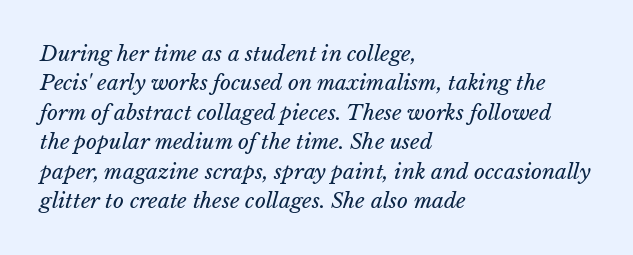
Q: Is the text bold? A: No.
Q: Is the text underlined? A: No.
Q: How is the paragraph aligned? A: Left-aligned.
Q: Is the spacing between letters normal or unusually wide? A: Normal.
Q: Is the spacing between lines tight, normal or loose? A: Normal.
